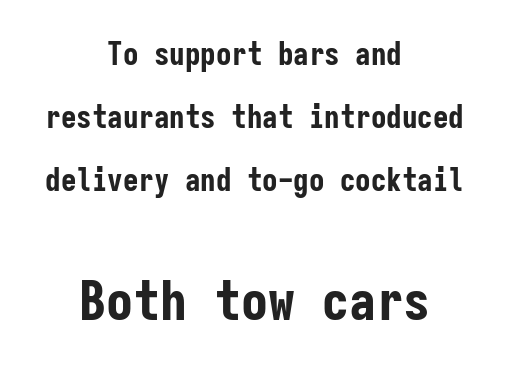
{"serif": "no", "italic": "no", "bold": "yes", "weight": "bold", "width": "condensed", "stroke_contrast": "low", "x_height": "medium", "monospaced": "yes", "underline": "no", "align": "center", "line_spacing": "loose", "line_spacing_ratio": 2.03, "letter_spacing": "normal", "letter_spacing_em": 0.0, "larger_block": "second", "size_ratio": 1.74, "glyph_px": 54}
